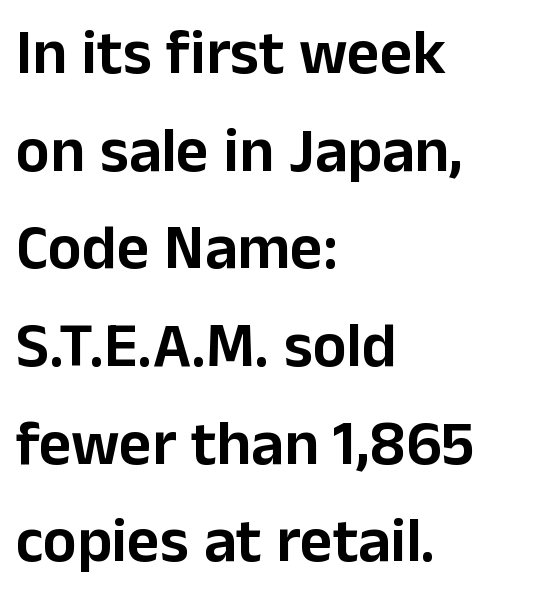
Q: Is the text italic (slanted)? A: No, it is upright.
Q: Is the typeface a serif or a sans-serif typeface? A: Sans-serif.
Q: Is the text underlined? A: No.
Q: How is the paragraph aligned? A: Left-aligned.
Q: Is the spacing between letters normal or unusually wide? A: Normal.
Q: Is the spacing between lines tight, normal or loose? A: Normal.
Q: Width (condensed, normal, or wide)? A: Normal.
Q: Stroke contrast? A: Low.
Q: x-height? A: Medium.
Q: Monospaced? A: No.
